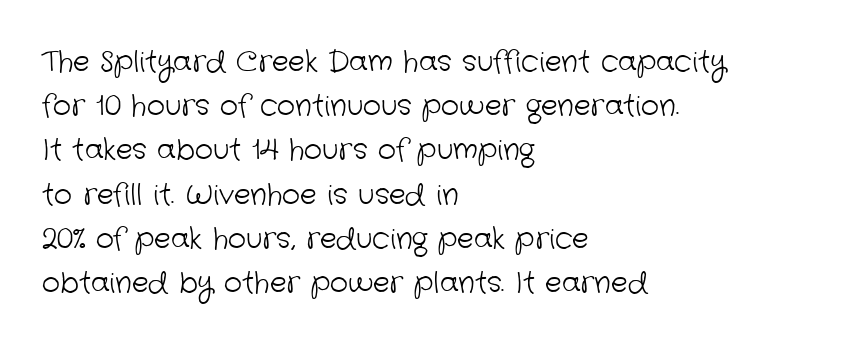
The ragged edge is on the right, which tells us the setting is flush left. How would I describe the line gaps? Plain and ordinary. Spacing verdict: proportional, widths tailored to each character. This rendering leaves character spacing at its baseline value. This sample uses a sans-serif face. Is the stroke heavy? The answer is a plain regular-or-lighter.
